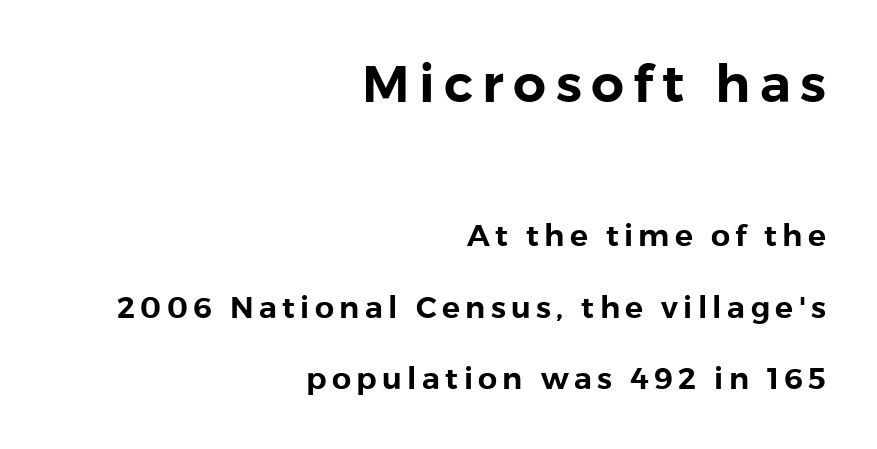
The setting favours the right margin, as signatures and pull-quotes sometimes do. Type size steps down from the first block to the second. Nope, not italic — everything's standing straight. Underline: absent.
